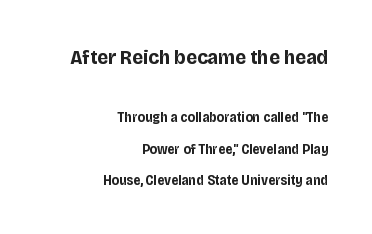
Q: Is the text bold? A: Yes.
Q: Is the text italic (slanted)? A: No, it is upright.
Q: Is the text underlined? A: No.
Q: How is the paragraph aligned? A: Right-aligned.
Q: Is the spacing between letters normal or unusually wide? A: Normal.
Q: Is the spacing between lines tight, normal or loose? A: Loose.
Q: Which block of text is set in a larger size, the first (top) or the second (bottom)? A: The first (top) one.
